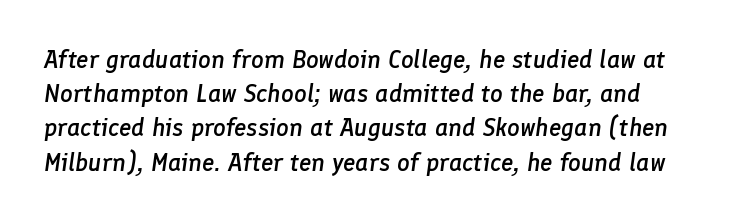
Regarding leading, the lines here are spaced in the standard way. Glyph-to-glyph distance matches everyday printed text. Notice the strokes are somewhat thickened but not fully heavy: this is a semibold. Slant detected: the letters are inclined. Underlining? Definitely not there.
